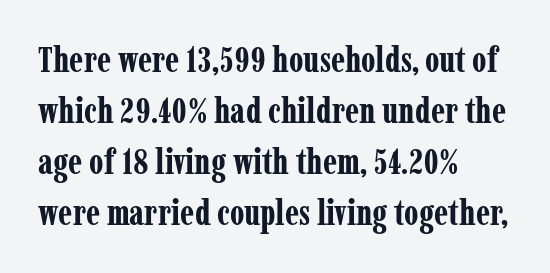
{"serif": "yes", "italic": "no", "bold": "yes", "weight": "bold", "width": "condensed", "stroke_contrast": "low", "x_height": "medium", "monospaced": "no", "underline": "no", "align": "left", "line_spacing": "normal", "line_spacing_ratio": 1.46, "letter_spacing": "normal", "letter_spacing_em": 0.0, "glyph_px": 35}
